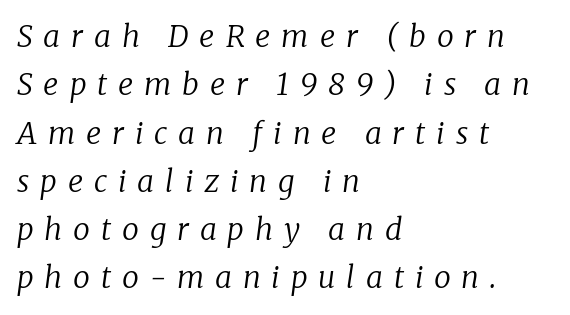
The image shows 30 px regular-weight serif type, italic (leaning right); set left-aligned, normal line spacing (1.61x), unusually wide letter spacing (+0.36 em), not underlined; low stroke contrast and a medium x-height.
